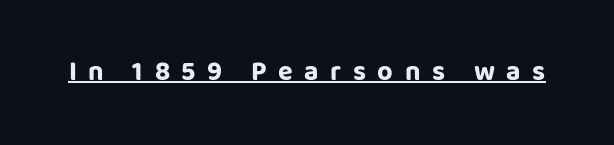
It's the straight-up-and-down kind of type. The rendering uses the underline text-decoration. Students, this is bold: see how much ink each stroke carries. Is the letter spacing exaggerated? Yes — the characters are pushed far apart.
